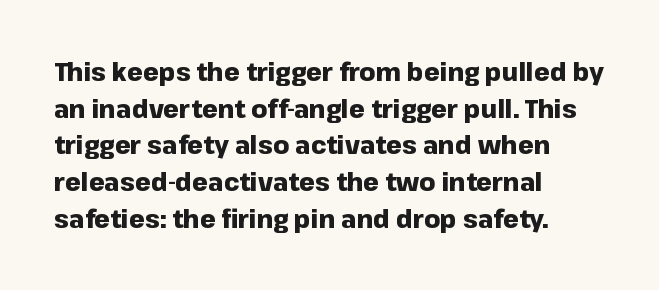
Q: Is the text bold? A: Yes.
Q: Is the text italic (slanted)? A: No, it is upright.
Q: Is the text underlined? A: No.
Q: How is the paragraph aligned? A: Left-aligned.
Q: Is the spacing between letters normal or unusually wide? A: Normal.
Q: Is the spacing between lines tight, normal or loose? A: Normal.
